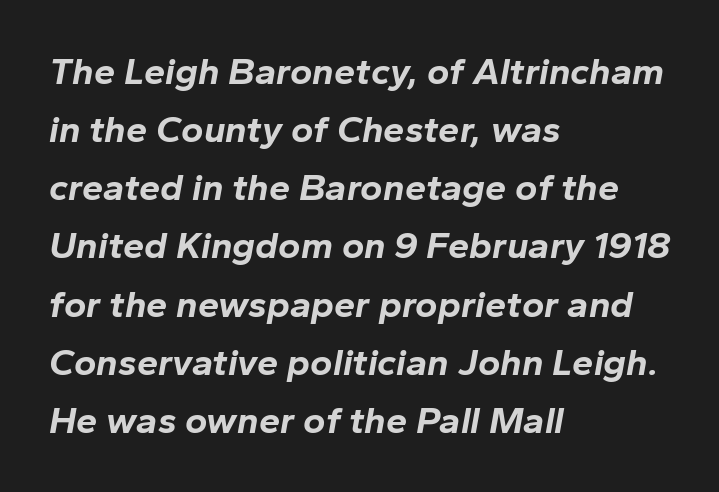
{"italic": "yes", "lean": "right", "slant_degrees": 10, "bold": "yes", "weight": "bold", "width": "normal", "stroke_contrast": "low", "x_height": "medium", "monospaced": "no", "underline": "no", "align": "left", "line_spacing": "normal", "line_spacing_ratio": 1.53, "letter_spacing": "normal", "letter_spacing_em": 0.0, "glyph_px": 38}
